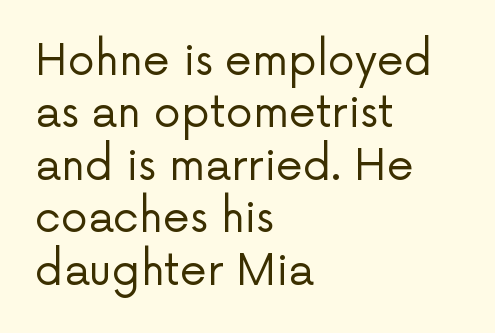
The image shows 43 px regular-weight sans-serif type, upright; set left-aligned, line spacing 1.22x, normal letter spacing, not underlined; low stroke contrast and a medium x-height.
